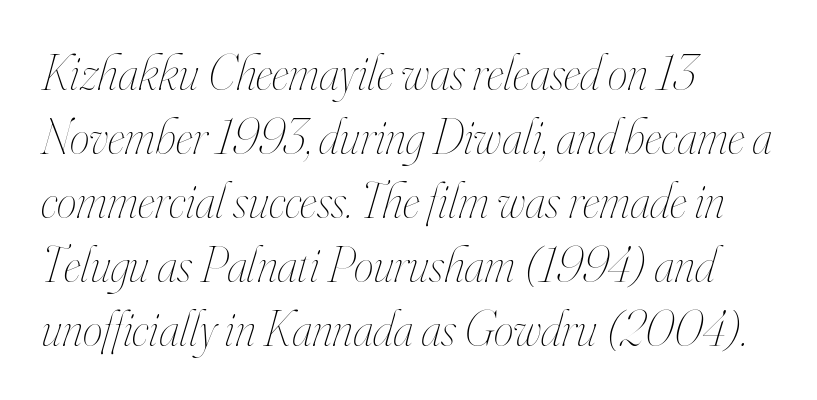
Q: Is the text bold? A: No.
Q: Is the text italic (slanted)? A: Yes, it leans right by about 16 degrees.
Q: Is the text underlined? A: No.
Q: How is the paragraph aligned? A: Left-aligned.
Q: Is the spacing between letters normal or unusually wide? A: Normal.
Q: Is the spacing between lines tight, normal or loose? A: Normal.
Q: Width (condensed, normal, or wide)? A: Condensed.
Q: Stroke contrast? A: High.
Q: x-height? A: Small.
Q: Monospaced? A: No.
